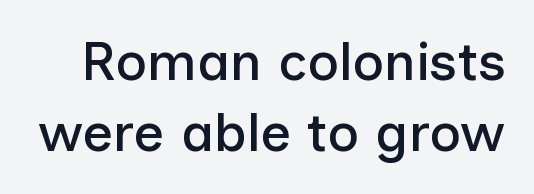
Vertically, the passage feels balanced, rows spaced as you'd expect. The string is rendered with underlining switched off. Posture: upright roman. Honestly, the letter spacing is just normal — you wouldn't notice it. Font category for this specimen: sans-serif. Here the designer chose a conventional face with non-uniform glyph widths.
